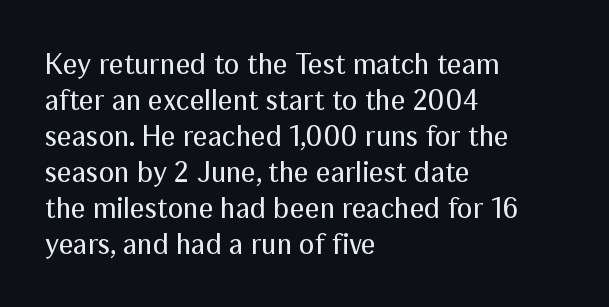
The image shows 29 px regular-weight sans-serif type, upright; set left-aligned, line spacing 1.24x, normal letter spacing, not underlined; medium stroke contrast and a medium x-height.
